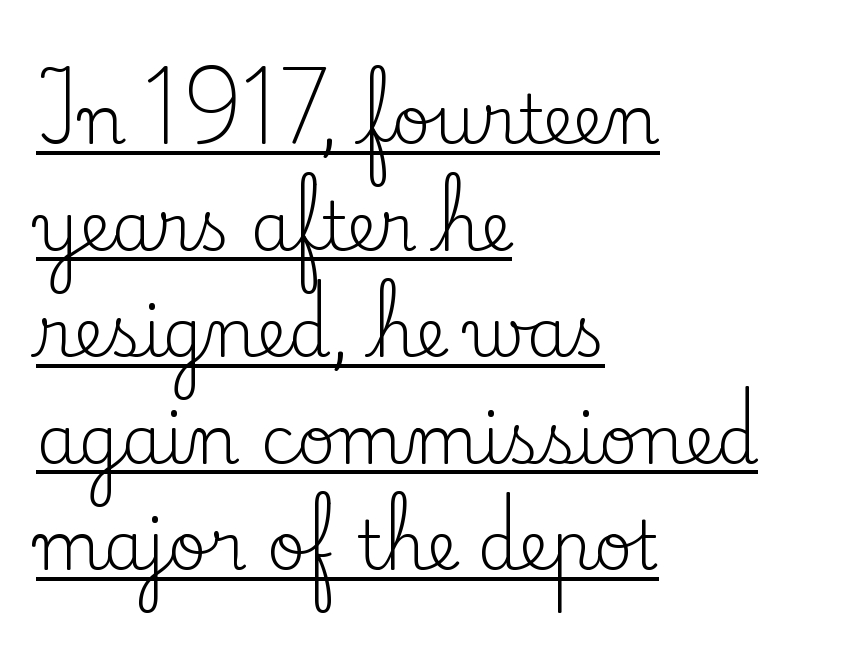
The image shows 67 px regular-weight type, upright; set left-aligned, normal line spacing (1.59x), normal letter spacing, underlined; low stroke contrast and a small x-height.
